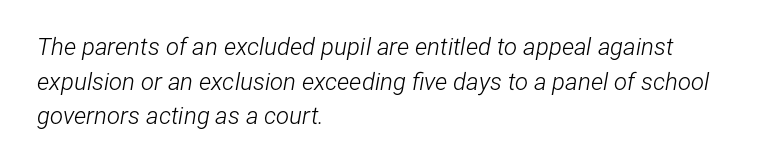
Vertical spacing — default. There is no visible air inserted between adjacent glyphs. Leftover space on each line is placed entirely after the last word. An italicized treatment has been applied to the whole sample. Weight: regular or lighter.
